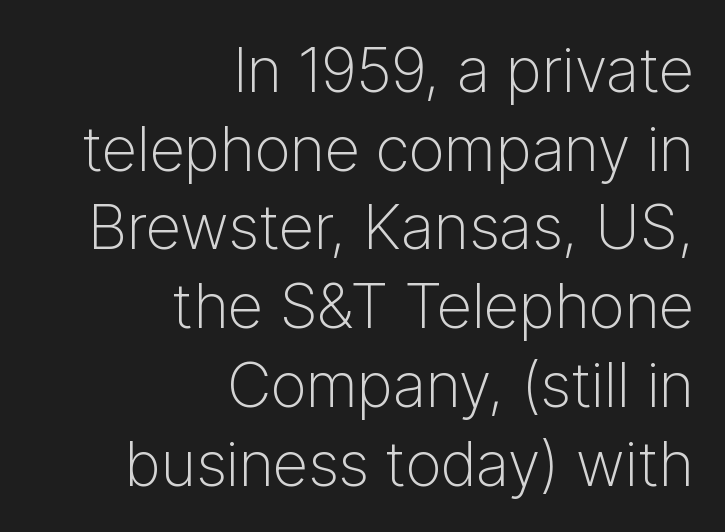
Varying glyph widths throughout — classic text-font behaviour. No italicization has been applied; the sample stays upright. Is the block centered? No — it sits flush against the right margin. Whoever set this chose a conventional vertical rhythm. The baseline area is clear. This is sans-serif lettering, the kind often seen on screens and signage.
